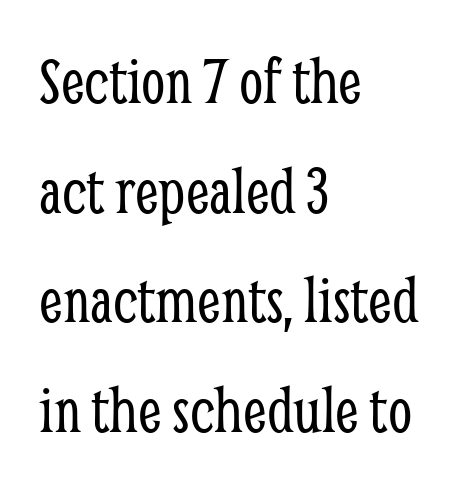
A light-to-regular cut is what we see here. Note the varied advance widths — an 'i' is clearly narrower than an 'm'. The rendering shows small feet on the letterforms — a serif design. Baseline-to-baseline distance is the conventional proportion of letter height. The type is set solid horizontally, with unmodified tracking. A roman cut, with each character standing at attention.
